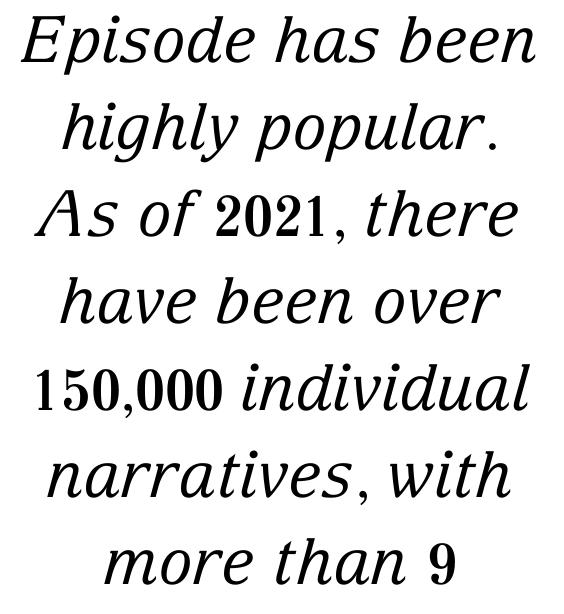
The image shows 64 px regular-weight serif type, italic (leaning right); set centered, normal line spacing (1.36x), normal letter spacing, not underlined; low stroke contrast and a medium x-height.
